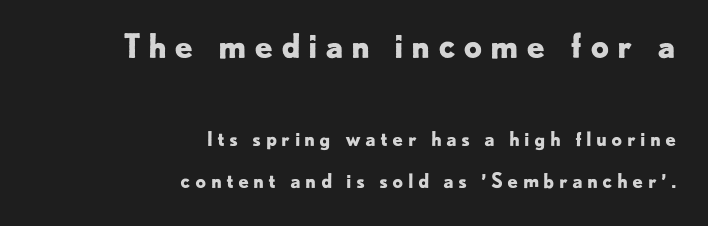
The image shows 33 px bold sans-serif type, upright; set right-aligned, loose line spacing (2.21x), unusually wide letter spacing (+0.22 em), not underlined; the first (top) block is 1.74x larger; low stroke contrast and a small x-height.
